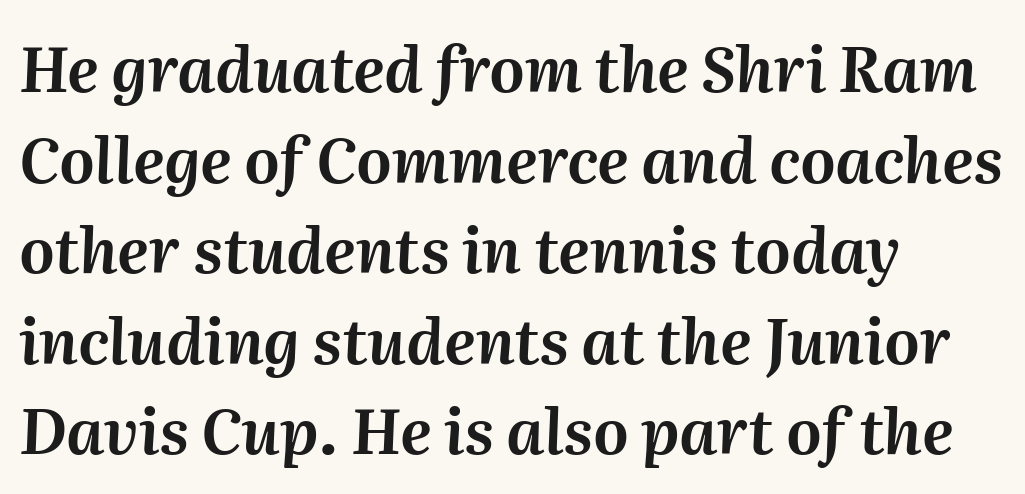
A normal amount of white space separates one row of letters from the next. Note the varied advance widths — an 'i' is clearly narrower than an 'm'. Between one letter and the next there's only the usual sliver of space. Yep, that's italic — everything's leaning.
